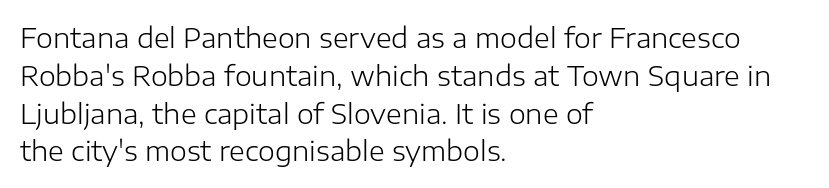
{"italic": "no", "bold": "no", "underline": "no", "align": "left", "line_spacing": "normal", "line_spacing_ratio": 1.4, "letter_spacing": "normal", "letter_spacing_em": 0.0, "glyph_px": 27}
